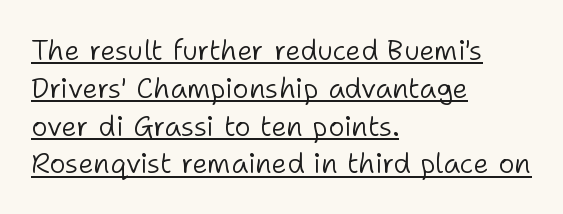
{"serif": "no", "italic": "no", "bold": "no", "weight": "light", "width": "normal", "stroke_contrast": "low", "x_height": "medium", "monospaced": "no", "underline": "yes", "align": "left", "line_spacing": "normal", "line_spacing_ratio": 1.35, "letter_spacing": "normal", "letter_spacing_em": 0.0, "glyph_px": 28}
